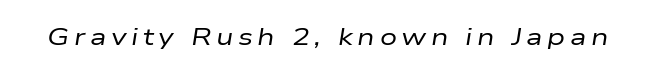
Q: Is the text bold? A: No.
Q: Is the text italic (slanted)? A: Yes, it leans right by about 9 degrees.
Q: Is the text underlined? A: No.
